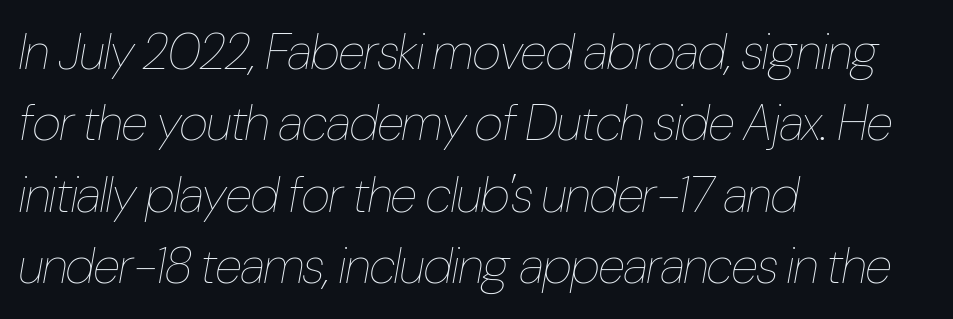
{"italic": "yes", "lean": "right", "slant_degrees": 10, "bold": "no", "weight": "thin", "width": "condensed", "stroke_contrast": "low", "x_height": "medium", "monospaced": "no", "underline": "no", "align": "left", "line_spacing": "normal", "line_spacing_ratio": 1.43, "letter_spacing": "normal", "letter_spacing_em": 0.0, "glyph_px": 50}
